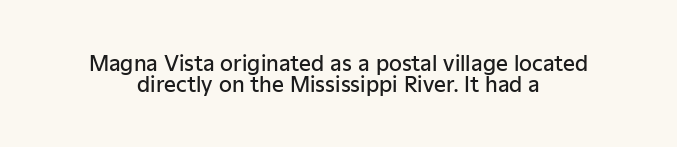
The image shows 21 px text type, upright; set centered, tight line spacing (0.99x), normal letter spacing, not underlined.
